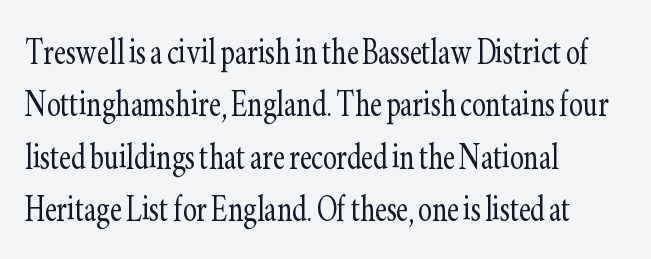
The image shows 42 px light, condensed serif type, upright; set left-aligned, normal line spacing (1.25x), normal letter spacing, not underlined; low stroke contrast and a small x-height.
